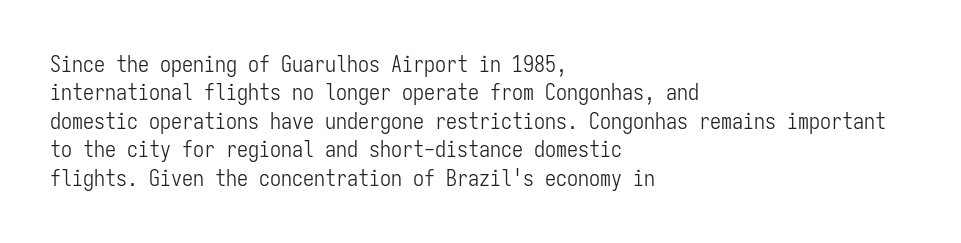
The image shows 22 px text type, upright; set left-aligned, normal line spacing (1.29x), normal letter spacing, not underlined.
